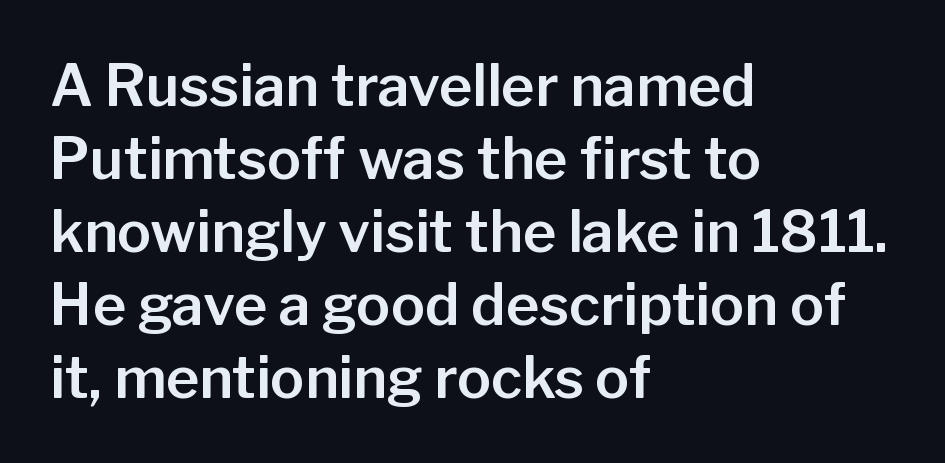
{"serif": "no", "italic": "no", "width": "normal", "stroke_contrast": "low", "x_height": "medium", "monospaced": "no", "underline": "no", "align": "left", "line_spacing": "normal", "line_spacing_ratio": 1.28, "letter_spacing": "normal", "letter_spacing_em": 0.0, "glyph_px": 57}
